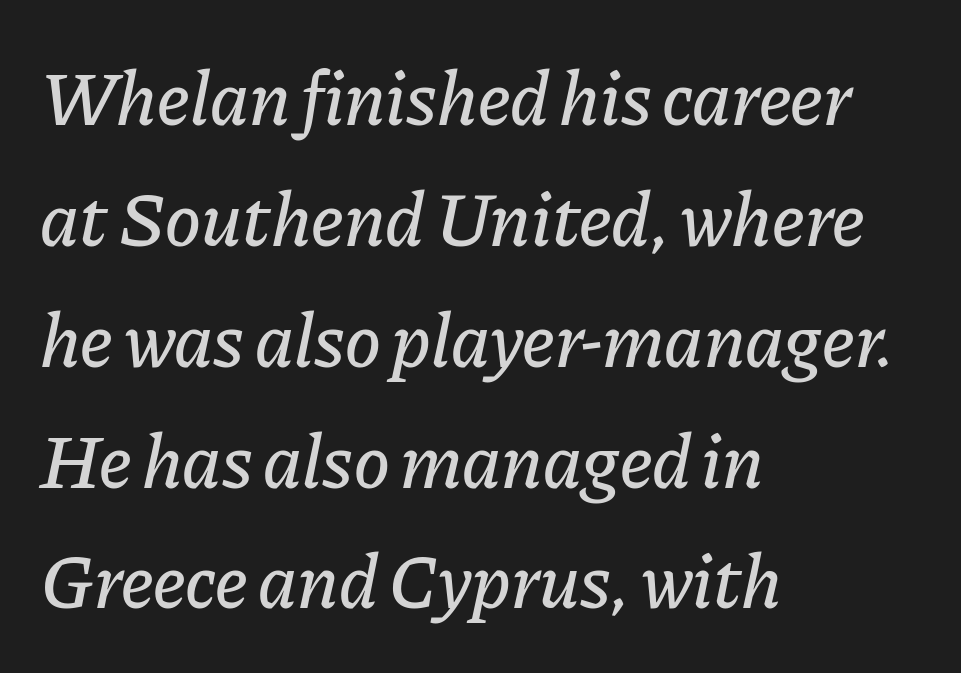
Q: Is the text italic (slanted)? A: Yes, it leans right by about 11 degrees.
Q: Is the text underlined? A: No.
Q: How is the paragraph aligned? A: Left-aligned.
Q: Is the spacing between letters normal or unusually wide? A: Normal.
Q: Is the spacing between lines tight, normal or loose? A: Normal.
Q: Width (condensed, normal, or wide)? A: Normal.
Q: Stroke contrast? A: Low.
Q: x-height? A: Medium.
Q: Monospaced? A: No.
